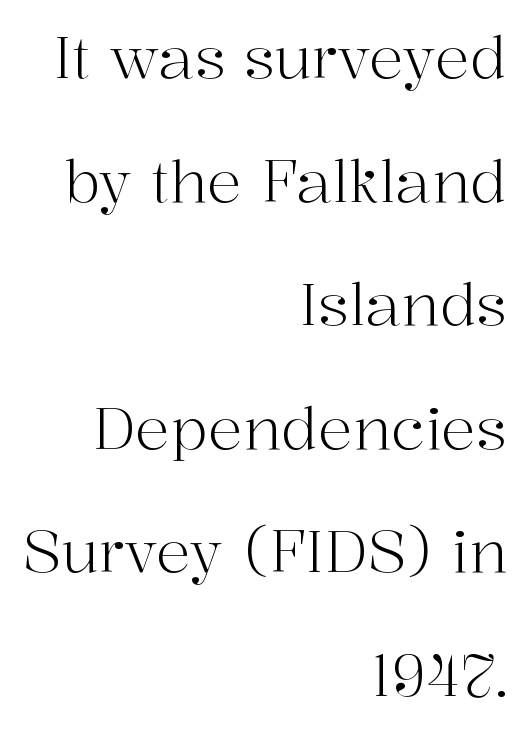
{"serif": "yes", "italic": "no", "bold": "no", "weight": "light", "width": "normal", "stroke_contrast": "high", "x_height": "medium", "monospaced": "no", "underline": "no", "align": "right", "line_spacing": "loose", "line_spacing_ratio": 2.13, "letter_spacing": "normal", "letter_spacing_em": 0.0, "glyph_px": 58}
